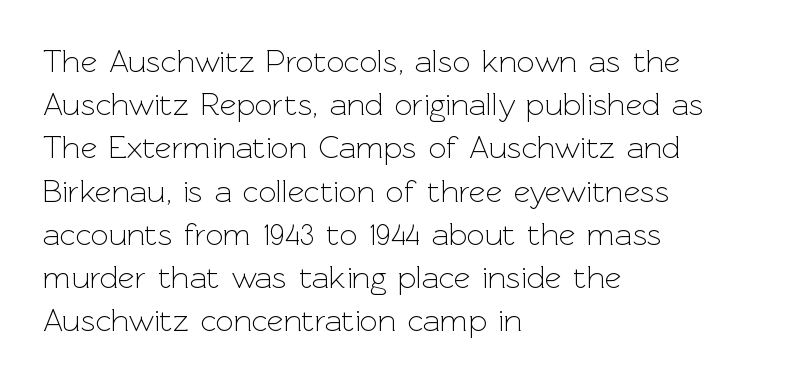
The image shows 32 px light sans-serif type, upright; set left-aligned, normal line spacing (1.35x), normal letter spacing, not underlined; a medium x-height.
